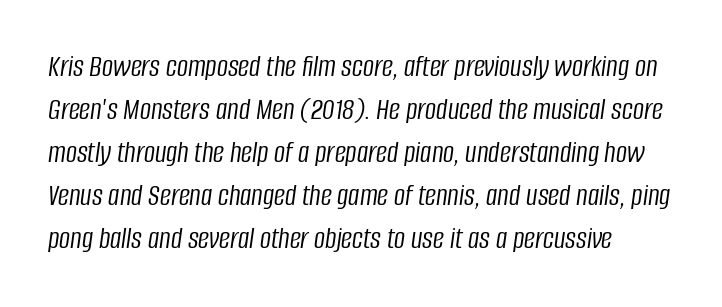
The image shows 31 px light, condensed type, italic (leaning right); set normal line spacing (1.39x), normal letter spacing, not underlined; low stroke contrast and a large x-height.
